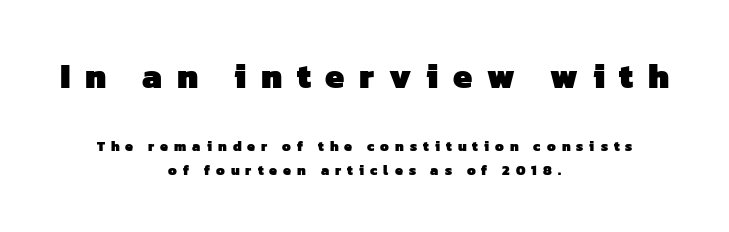
Q: Is the text bold? A: Yes.
Q: Is the typeface a serif or a sans-serif typeface? A: Sans-serif.
Q: Is the text underlined? A: No.
Q: How is the paragraph aligned? A: Centered.
Q: Is the spacing between letters normal or unusually wide? A: Unusually wide.
Q: Which block of text is set in a larger size, the first (top) or the second (bottom)? A: The first (top) one.
Q: Width (condensed, normal, or wide)? A: Normal.
Q: Stroke contrast? A: Low.
Q: x-height? A: Medium.
Q: Monospaced? A: No.
